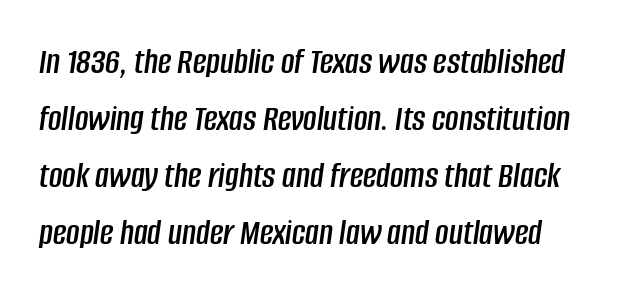
The image shows 37 px condensed type, italic (leaning right); set normal line spacing (1.54x), normal letter spacing, not underlined; low stroke contrast and a large x-height.
